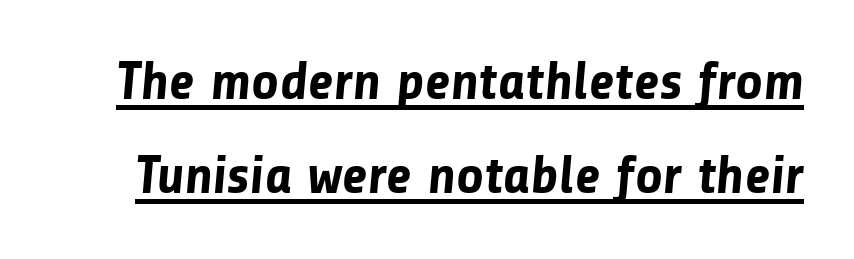
The rendering keeps characters at their native spacing. Honestly, the underline is the first thing you notice here. Here the designer chose a conventional face with non-uniform glyph widths. This is sans-serif lettering, the kind often seen on screens and signage.
